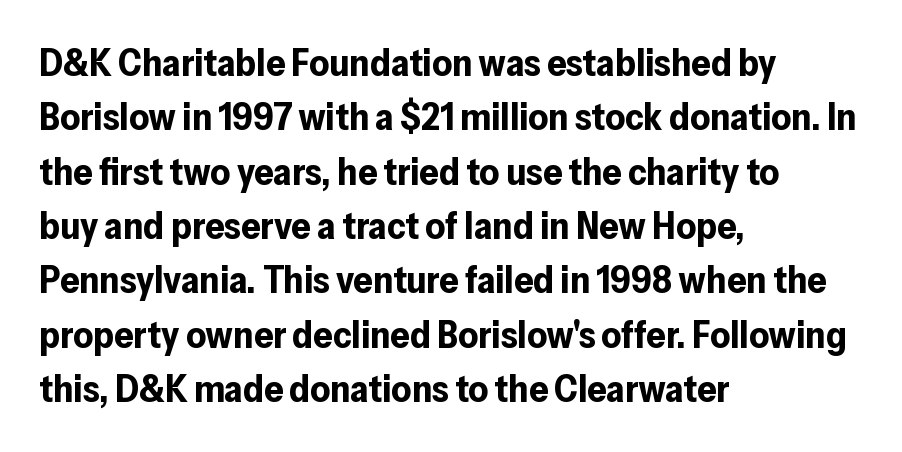
{"serif": "no", "italic": "no", "bold": "yes", "weight": "bold", "width": "normal", "stroke_contrast": "low", "x_height": "medium", "monospaced": "no", "underline": "no", "align": "left", "line_spacing": "normal", "line_spacing_ratio": 1.43, "letter_spacing": "normal", "letter_spacing_em": 0.0, "glyph_px": 38}
